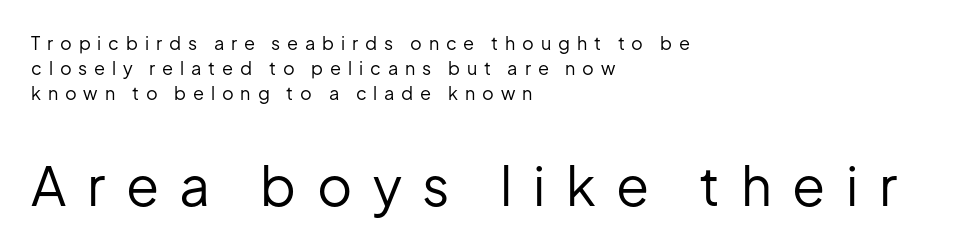
The image shows 54 px regular-weight sans-serif type, upright; set left-aligned, normal line spacing (1.38x), unusually wide letter spacing (+0.38 em), not underlined; the second (bottom) block is 3.0x larger; low stroke contrast and a medium x-height.
